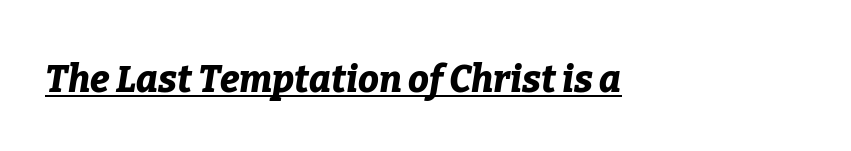
Decoration check: the copy is underlined. The passage shown is typed in a proportional face where columns would drift. These lines keep a tight, regular rhythm from letter to letter. Would a proofreader flag this as italicized? Yes.
